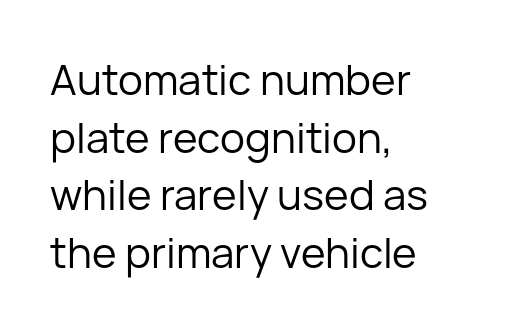
The image shows 42 px regular-weight sans-serif type, upright; set left-aligned, normal line spacing (1.37x), normal letter spacing, not underlined; low stroke contrast and a medium x-height.
